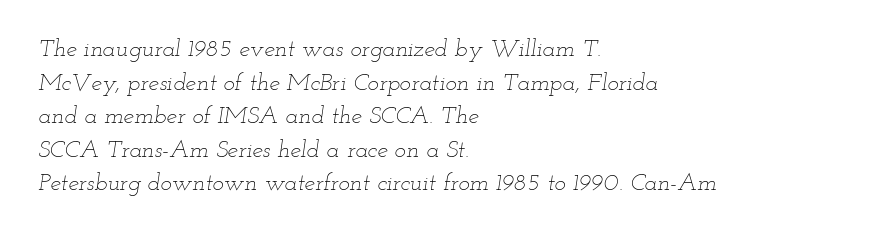
The image shows 24 px text type, italic (leaning right); set left-aligned, normal line spacing (1.4x), normal letter spacing, not underlined.
